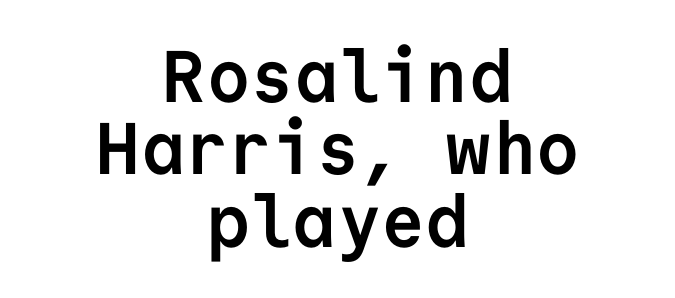
The image shows 73 px semibold sans-serif type, upright, monospaced; set centered, tight line spacing (0.99x), normal letter spacing, not underlined; low stroke contrast and a medium x-height.
